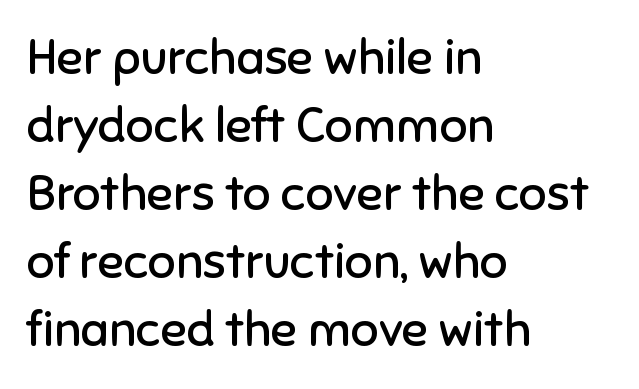
Line starts are locked; line ends wander. Words float on clear page, feet unadorned. Stroke thickness stays within the range of a standard reading face or lighter. Do the characters align in a grid? No, the font is proportional. The rendering uses a moderate line-height, typical for paragraphs.
